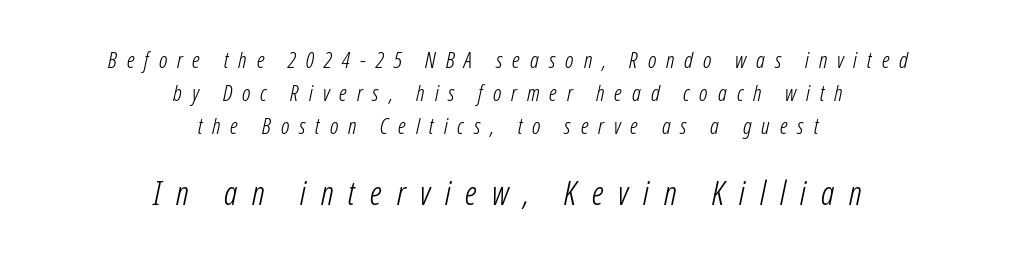
The image shows 33 px light, condensed type, italic (leaning right); set centered, normal line spacing (1.49x), unusually wide letter spacing (+0.45 em), not underlined; the second (bottom) block is 1.5x larger; low stroke contrast and a medium x-height.
